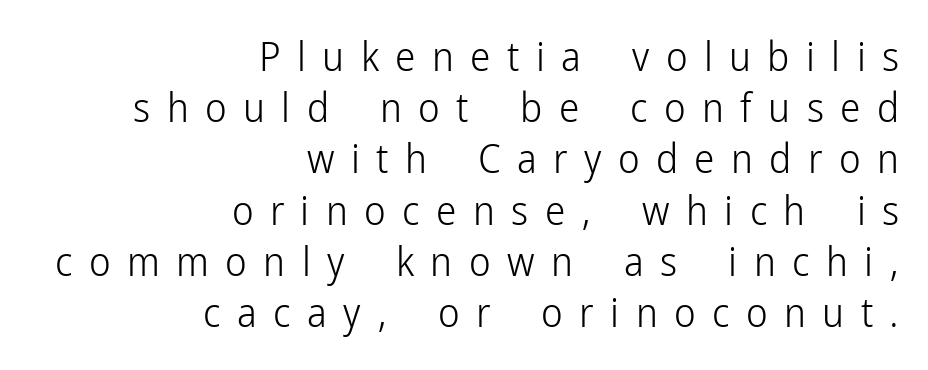
Baseline-to-baseline distance is the conventional proportion of letter height. This sample uses a sans-serif face. Underline: absent. Proportional: the letters do not fall into vertical columns. Alignment: flush right. Is the letter spacing exaggerated? Yes — the characters are pushed far apart.
